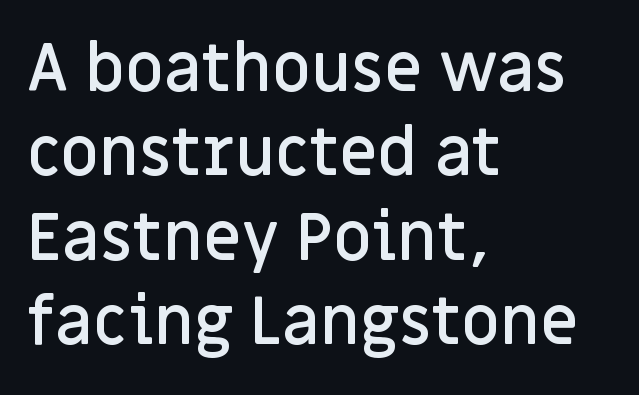
Students, note that the glyphs here touch the page at normal intervals. How heavy is the stroke? Medium-heavy — a semibold, shy of bold. You could not count columns in this text — the font is proportionally spaced. The text was rendered using a sans face with plain stroke endings.
